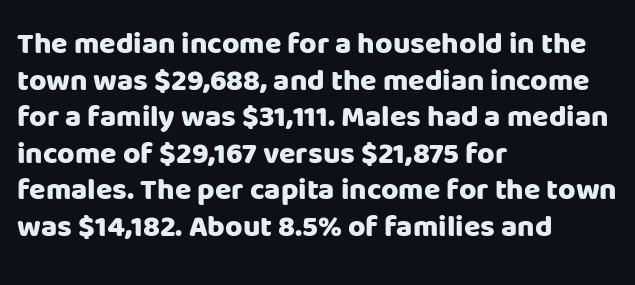
Q: Is the text bold? A: Yes.
Q: Is the text italic (slanted)? A: No, it is upright.
Q: Is the typeface a serif or a sans-serif typeface? A: Sans-serif.
Q: Is the text underlined? A: No.
Q: How is the paragraph aligned? A: Left-aligned.
Q: Is the spacing between letters normal or unusually wide? A: Normal.
Q: Width (condensed, normal, or wide)? A: Normal.
Q: Stroke contrast? A: Low.
Q: x-height? A: Large.
Q: Monospaced? A: No.
